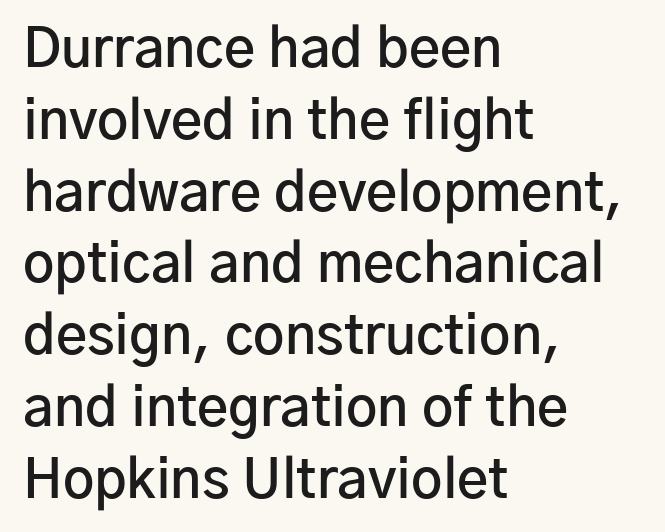
The image shows 54 px semibold sans-serif type, upright; set left-aligned, normal line spacing (1.33x), normal letter spacing, not underlined; low stroke contrast and a medium x-height.
